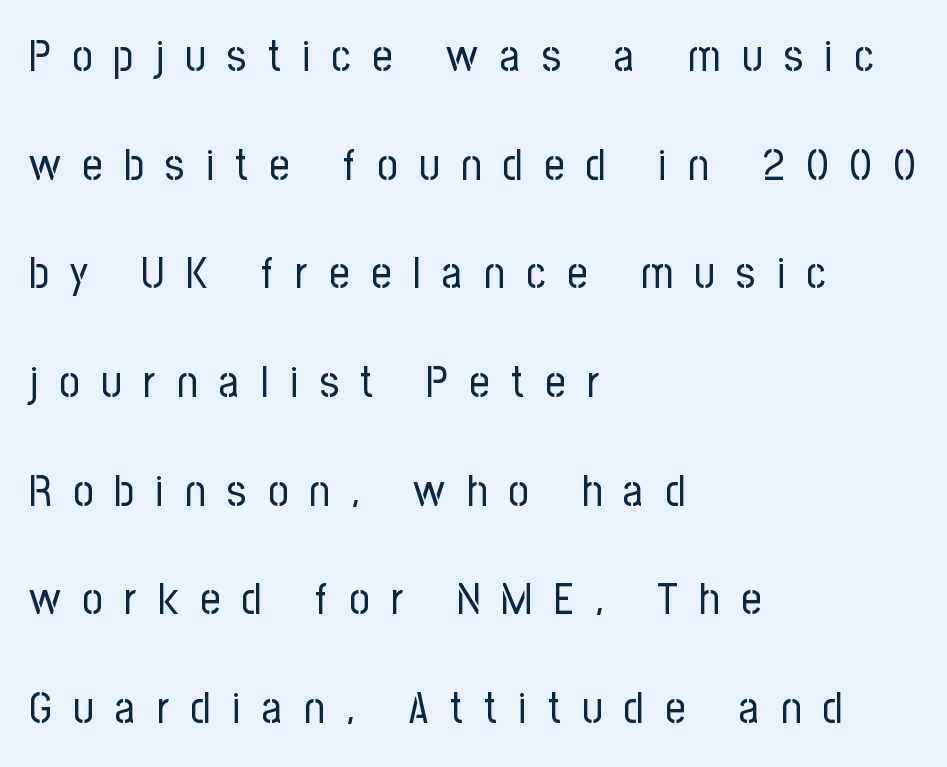
The image shows 44 px regular-weight, condensed sans-serif type, upright; set left-aligned, loose line spacing (2.47x), unusually wide letter spacing (+0.49 em), not underlined; low stroke contrast and a medium x-height.
